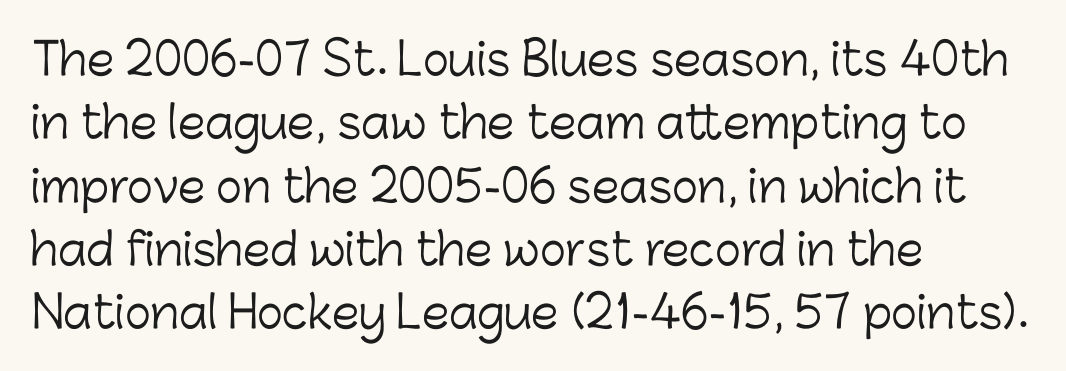
{"serif": "no", "italic": "no", "bold": "no", "weight": "light", "width": "normal", "stroke_contrast": "low", "x_height": "medium", "monospaced": "no", "underline": "no", "align": "left", "line_spacing": "normal", "line_spacing_ratio": 1.44, "letter_spacing": "normal", "letter_spacing_em": 0.0, "glyph_px": 44}
